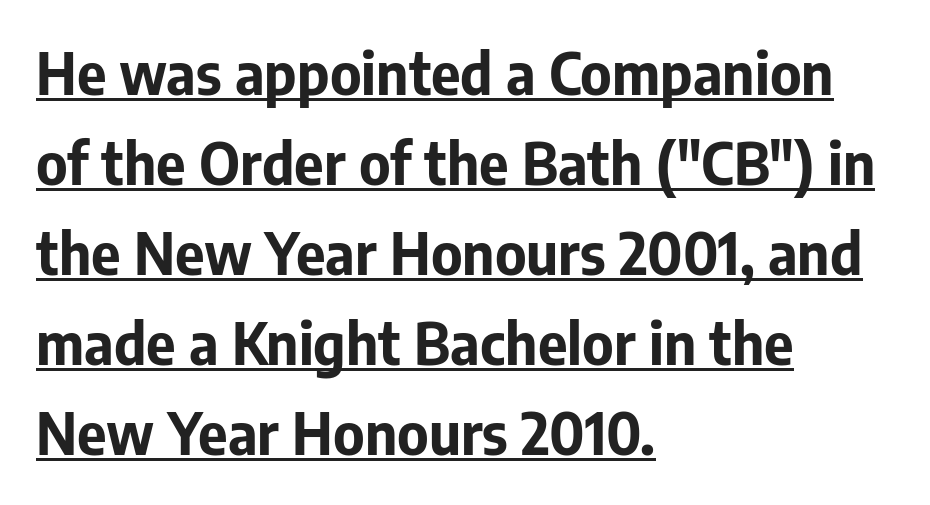
The image shows 57 px bold sans-serif type, upright; set left-aligned, normal line spacing (1.58x), normal letter spacing, underlined; low stroke contrast and a medium x-height.
